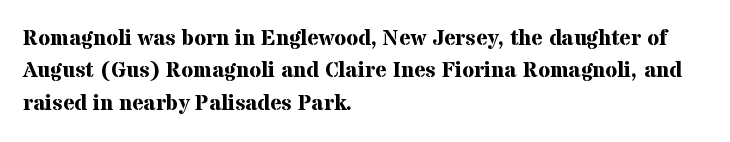
The image shows 22 px bold type, upright; set left-aligned, normal line spacing (1.47x), normal letter spacing, not underlined.
